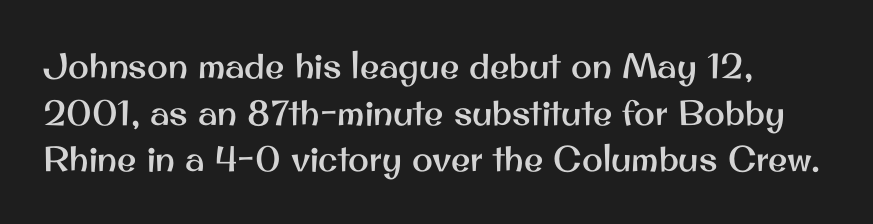
The image shows 35 px sans-serif type, upright; set normal line spacing (1.33x), normal letter spacing, not underlined; medium stroke contrast and a small x-height.
